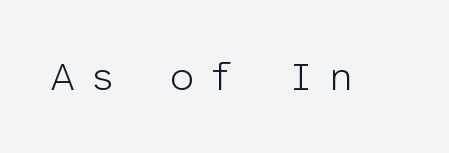
The image shows 40 px light sans-serif type, upright, monospaced; set unusually wide letter spacing (+0.36 em), not underlined; low stroke contrast and a medium x-height.
